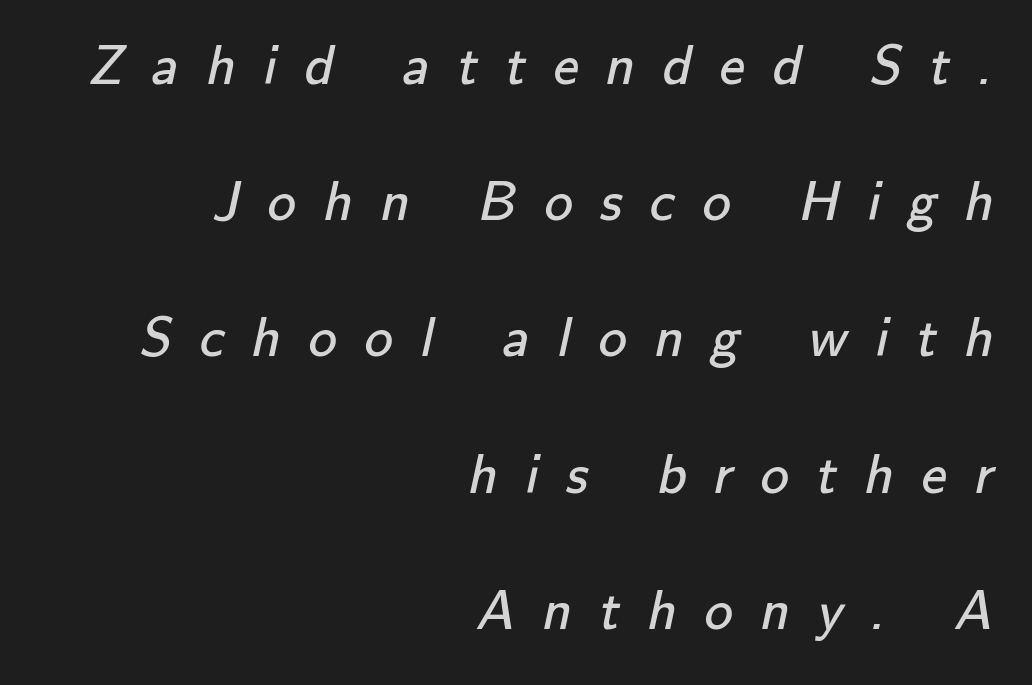
Proportional: the letters do not fall into vertical columns. Check under the words: just untouched page. The letters carry no serifs — their stems end cleanly without finishing strokes. Each new line begins a long way beneath the previous one. Students, note that the glyphs here are deliberately spaced far apart. In CSS terms this would be text-align: right.
